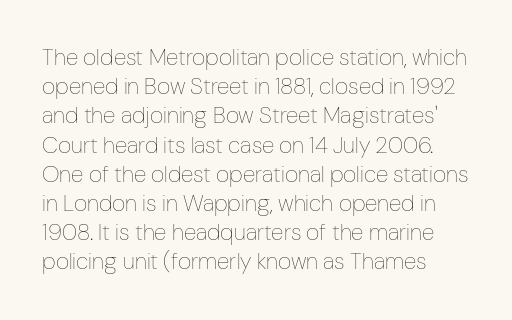
Q: Is the text bold? A: No.
Q: Is the text italic (slanted)? A: No, it is upright.
Q: Is the text underlined? A: No.
Q: How is the paragraph aligned? A: Left-aligned.
Q: Is the spacing between letters normal or unusually wide? A: Normal.
Q: Is the spacing between lines tight, normal or loose? A: Normal.
